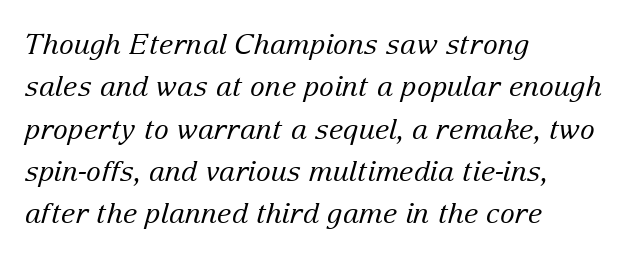
{"serif": "yes", "italic": "yes", "lean": "right", "slant_degrees": 15, "bold": "no", "weight": "regular", "width": "normal", "stroke_contrast": "low", "x_height": "medium", "monospaced": "no", "underline": "no", "align": "left", "line_spacing": "normal", "line_spacing_ratio": 1.51, "letter_spacing": "normal", "letter_spacing_em": 0.0, "glyph_px": 28}
